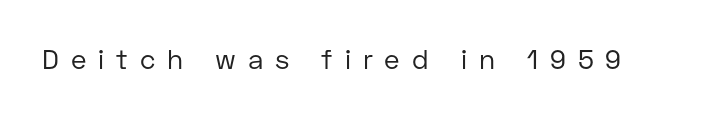
The image shows 27 px text type, upright; set unusually wide letter spacing (+0.44 em), not underlined.
